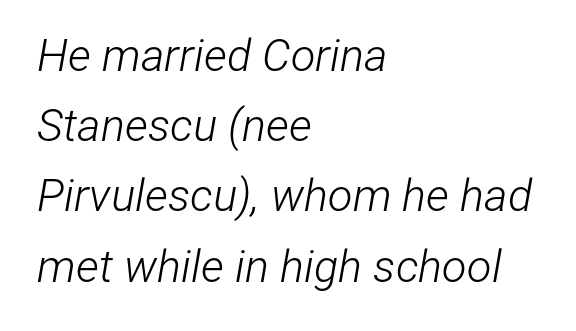
How are the letters spaced? Ordinarily, with no added tracking. Underlining? Definitely not there. Is the type slanted? Yes — the strokes lean at a clear angle. Do the characters align in a grid? No, the font is proportional. This block has exactly the height ordinary leading produces.
